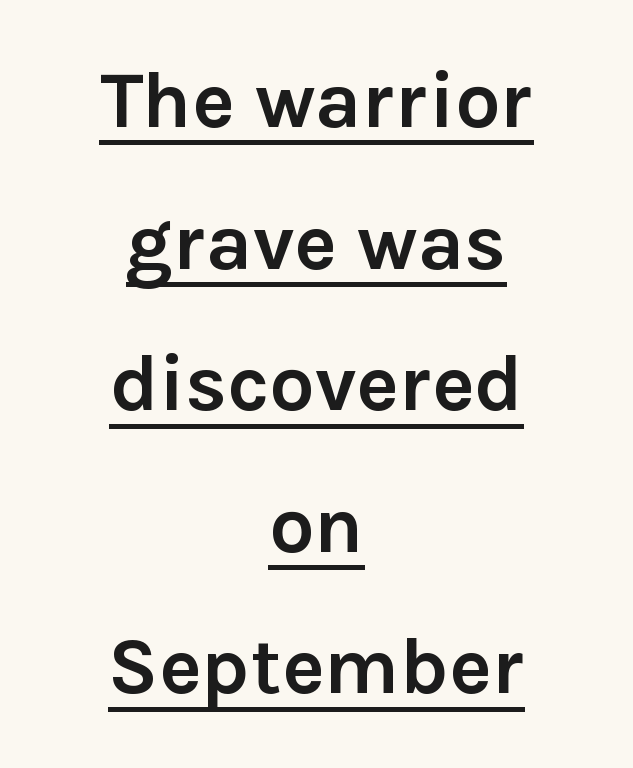
Typesetter's note: full bold, strokes at maximum text heaviness. The horizontal fit of the characters is conventional and even. Compared with a flush-left layout, this one balances lines on the center instead. This is roman type, the default non-slanted kind. Note: no serifs on the glyphs.
